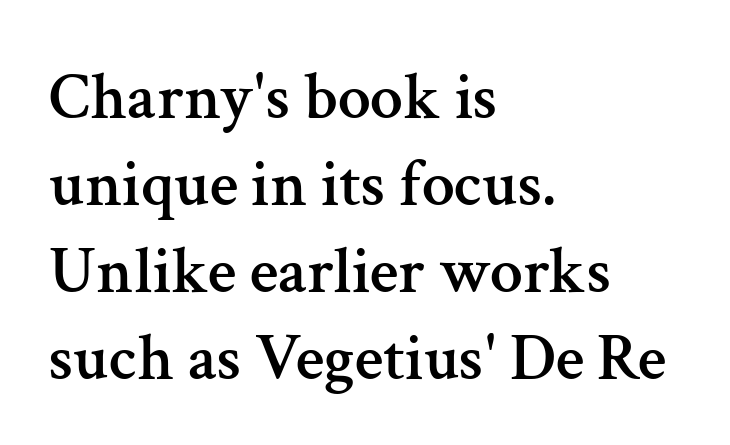
{"serif": "yes", "italic": "no", "width": "normal", "stroke_contrast": "medium", "x_height": "medium", "monospaced": "no", "underline": "no", "align": "left", "line_spacing": "normal", "line_spacing_ratio": 1.32, "letter_spacing": "normal", "letter_spacing_em": 0.0, "glyph_px": 66}
